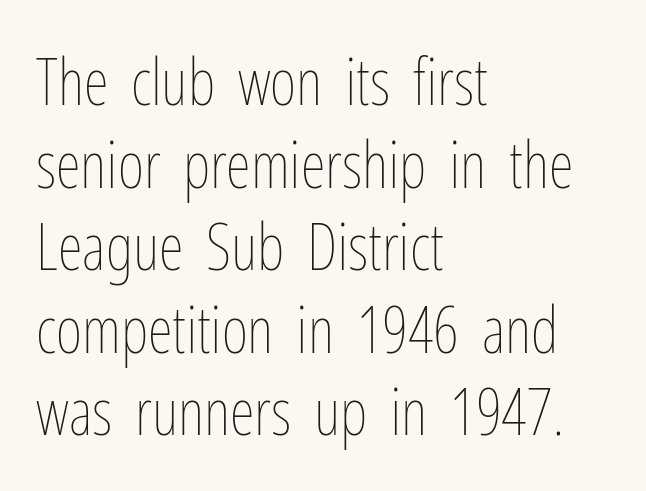
Q: Is the text bold? A: No.
Q: Is the text italic (slanted)? A: No, it is upright.
Q: Is the text underlined? A: No.
Q: How is the paragraph aligned? A: Left-aligned.
Q: Is the spacing between letters normal or unusually wide? A: Normal.
Q: Is the spacing between lines tight, normal or loose? A: Normal.
Q: Width (condensed, normal, or wide)? A: Condensed.
Q: Stroke contrast? A: Low.
Q: x-height? A: Medium.
Q: Monospaced? A: No.
